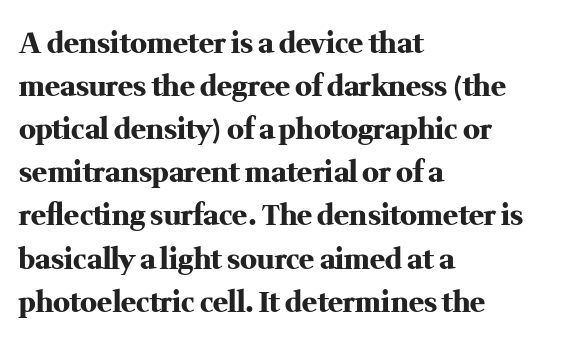
The image shows 28 px heavy serif type, upright; set left-aligned, normal line spacing (1.54x), normal letter spacing, not underlined; medium stroke contrast and a medium x-height.
